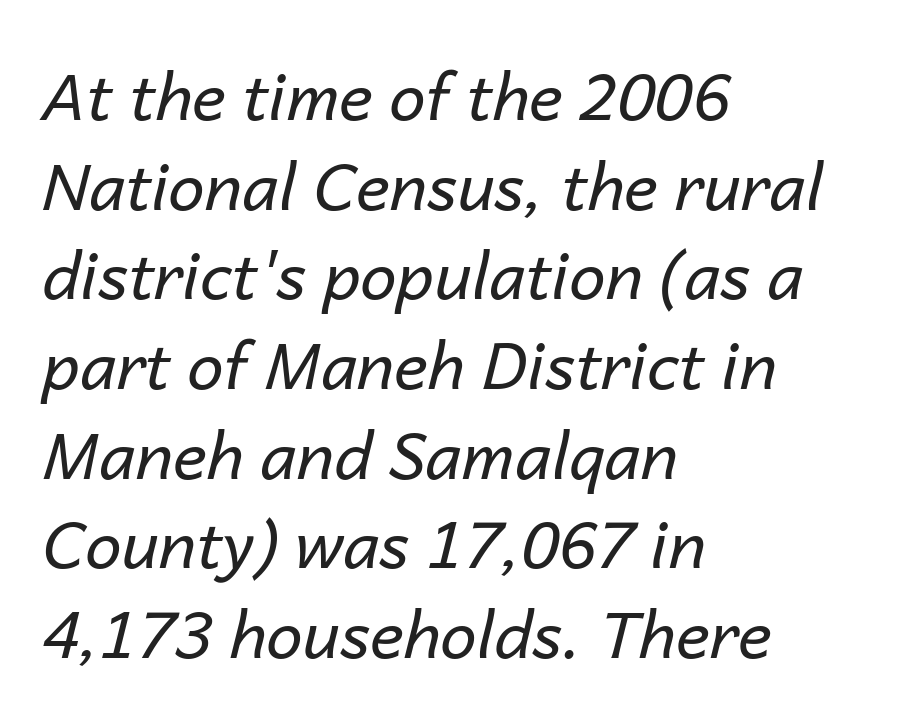
Does the leading feel generous? No, just average. The cut favours lightness, reaching ordinary text weight at its darkest. Plain, unruled lines of type. Short note: letters normally spaced. Rendered with sloped, italic letterforms.
